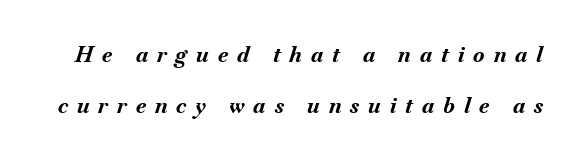
Q: Is the text bold? A: Yes.
Q: Is the text italic (slanted)? A: Yes, it leans right by about 18 degrees.
Q: Is the text underlined? A: No.
Q: Is the spacing between letters normal or unusually wide? A: Unusually wide.
Q: Is the spacing between lines tight, normal or loose? A: Loose.
